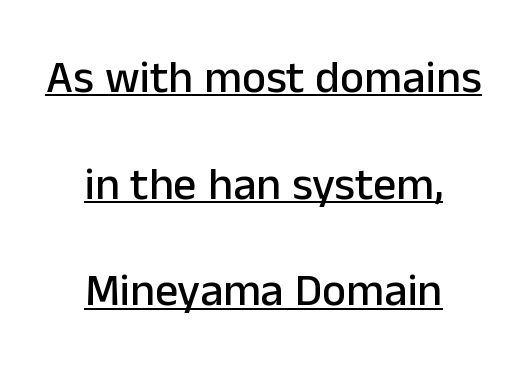
Q: Is the text italic (slanted)? A: No, it is upright.
Q: Is the typeface a serif or a sans-serif typeface? A: Sans-serif.
Q: Is the text underlined? A: Yes.
Q: How is the paragraph aligned? A: Centered.
Q: Is the spacing between letters normal or unusually wide? A: Normal.
Q: Is the spacing between lines tight, normal or loose? A: Loose.
Q: Width (condensed, normal, or wide)? A: Normal.
Q: Stroke contrast? A: Low.
Q: x-height? A: Medium.
Q: Monospaced? A: No.
